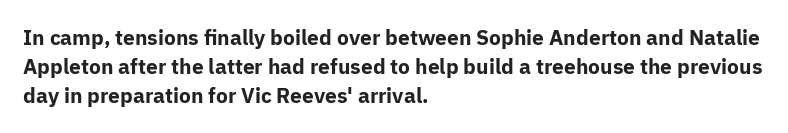
{"italic": "no", "bold": "yes", "underline": "no", "align": "left", "line_spacing": "normal", "line_spacing_ratio": 1.39, "letter_spacing": "normal", "letter_spacing_em": 0.0, "glyph_px": 21}
